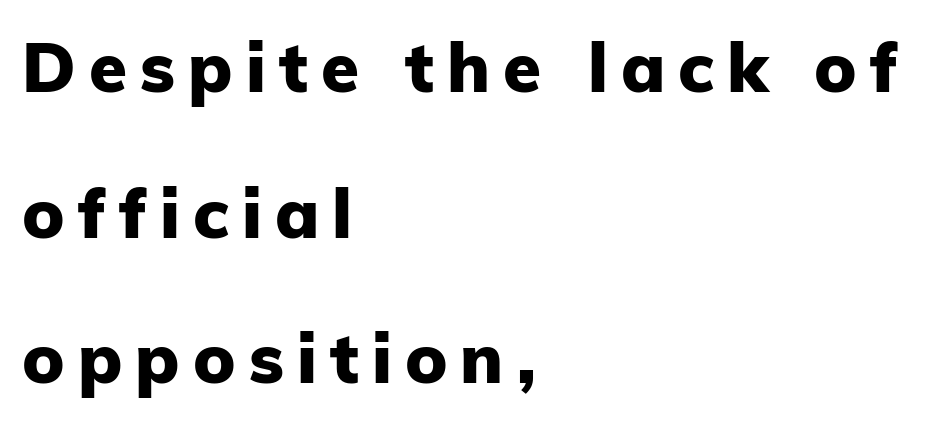
{"serif": "no", "italic": "no", "bold": "yes", "weight": "heavy", "width": "normal", "stroke_contrast": "low", "x_height": "medium", "monospaced": "no", "underline": "no", "align": "left", "line_spacing": "loose", "line_spacing_ratio": 2.11, "glyph_px": 69}
